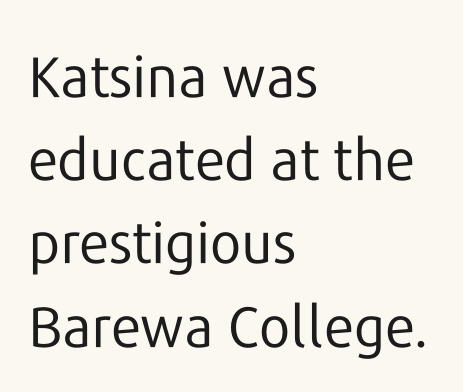
The image shows 57 px regular-weight sans-serif type, upright; set left-aligned, normal line spacing (1.46x), normal letter spacing, not underlined; low stroke contrast and a medium x-height.
